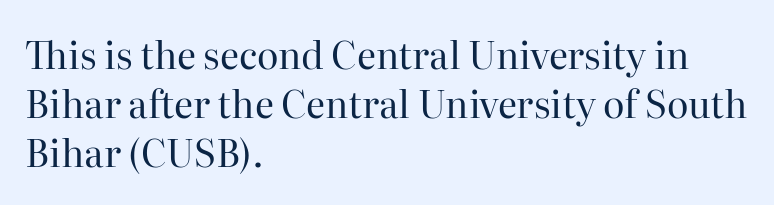
The image shows 37 px regular-weight serif type, upright; set left-aligned, normal line spacing (1.33x), normal letter spacing, not underlined; high stroke contrast and a medium x-height.
